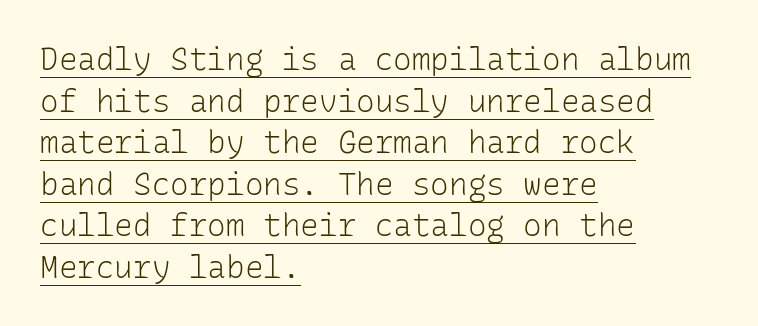
Nothing sits at the stroke ends, so this counts as sans-serif. Like a heading marked for emphasis, these lines bear an underscore. Casual observation: everything's shoved over to the left. Ordinary non-slanted type is in use. One glance says typical: line gaps are just what's usual. No extra tracking has been applied to these lines.
